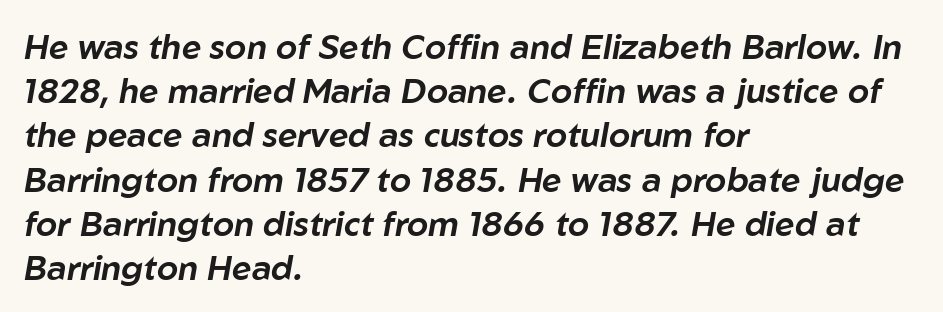
A typesetter would call this proportional, since set widths differ per character. Slanted lettering throughout. Check the space under the baseline: it is left empty. Horizontal alignment here is leftward, the default for most running prose.
